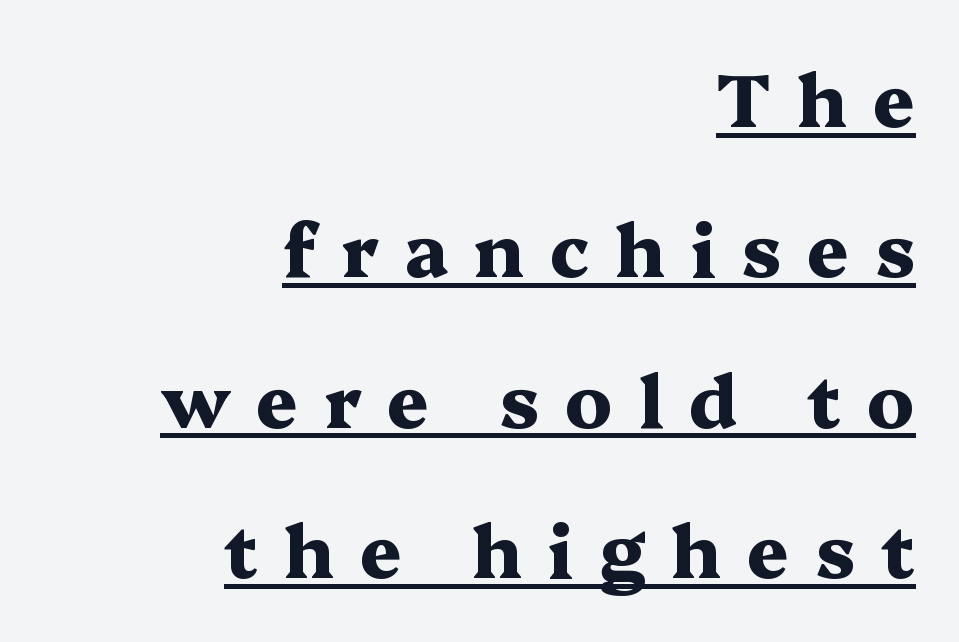
{"serif": "yes", "italic": "no", "bold": "yes", "weight": "heavy", "width": "wide", "stroke_contrast": "medium", "x_height": "medium", "monospaced": "no", "underline": "yes", "align": "right", "line_spacing": "loose", "line_spacing_ratio": 2.06, "letter_spacing": "wide", "letter_spacing_em": 0.35, "glyph_px": 73}
